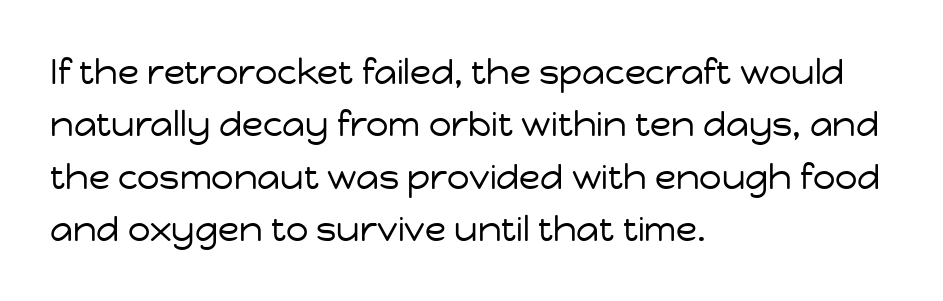
Q: Is the text bold? A: No.
Q: Is the text italic (slanted)? A: No, it is upright.
Q: Is the typeface a serif or a sans-serif typeface? A: Sans-serif.
Q: Is the text underlined? A: No.
Q: How is the paragraph aligned? A: Left-aligned.
Q: Is the spacing between letters normal or unusually wide? A: Normal.
Q: Is the spacing between lines tight, normal or loose? A: Normal.
Q: Width (condensed, normal, or wide)? A: Normal.
Q: Stroke contrast? A: Low.
Q: x-height? A: Medium.
Q: Monospaced? A: No.
